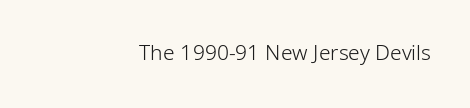
Q: Is the text bold? A: No.
Q: Is the text italic (slanted)? A: No, it is upright.
Q: Is the text underlined? A: No.
Q: How is the paragraph aligned? A: Right-aligned.
Q: Is the spacing between letters normal or unusually wide? A: Normal.
